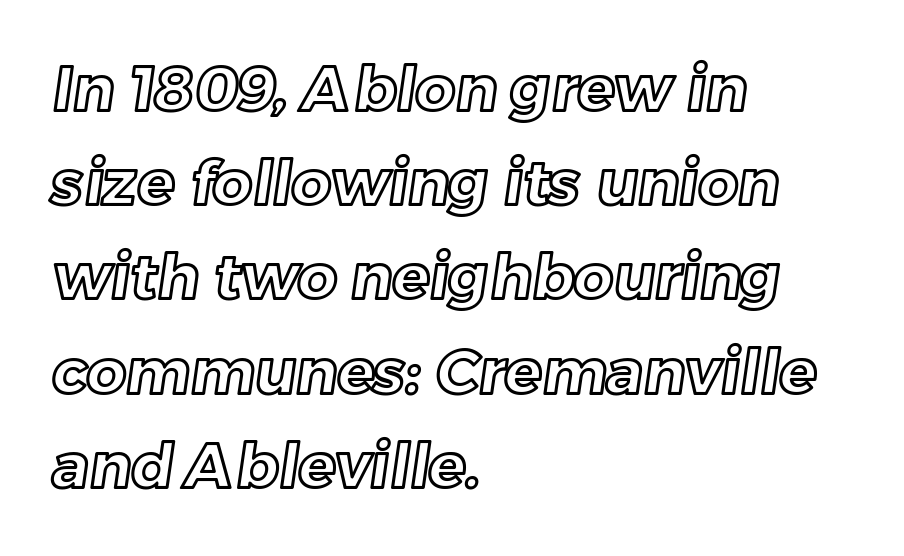
A typesetter would call this leading conventional body-copy spacing. Underlining? Definitely not there. Typeset ragged right — the left edge is the straight one. Do the characters align in a grid? No, the font is proportional.
